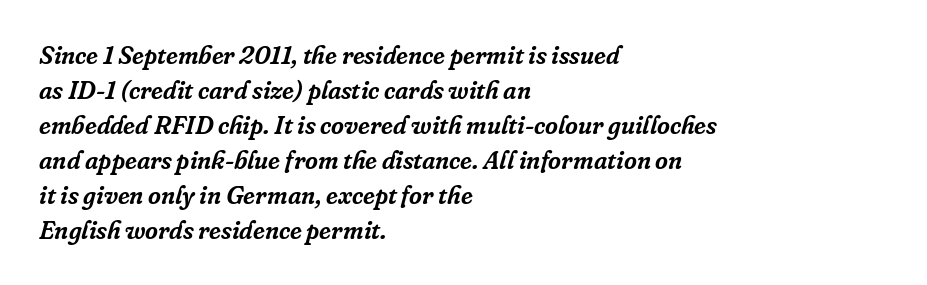
{"italic": "yes", "lean": "right", "slant_degrees": 16, "underline": "no", "align": "left", "line_spacing": "normal", "line_spacing_ratio": 1.4, "letter_spacing": "normal", "letter_spacing_em": 0.0, "glyph_px": 25}
